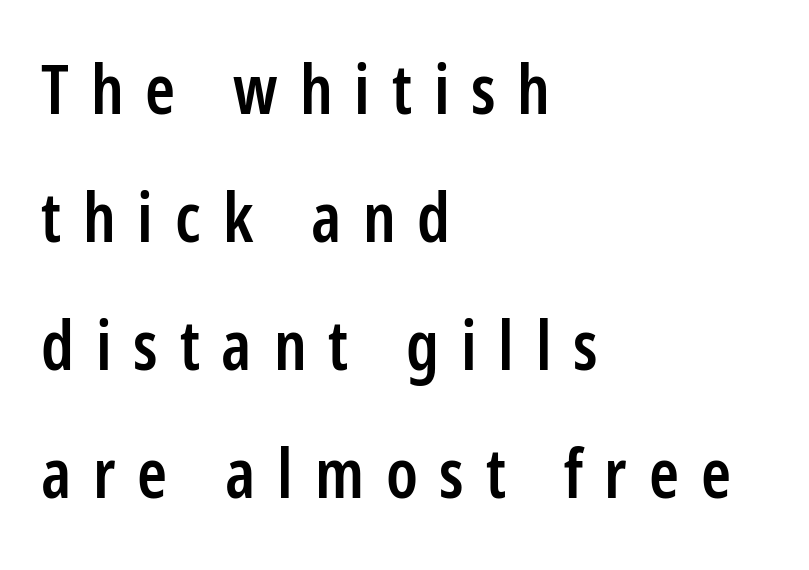
{"serif": "no", "italic": "no", "bold": "semi", "weight": "semibold", "width": "condensed", "stroke_contrast": "low", "x_height": "medium", "monospaced": "no", "underline": "no", "align": "left", "line_spacing_ratio": 1.88, "letter_spacing": "wide", "letter_spacing_em": 0.32, "glyph_px": 68}
